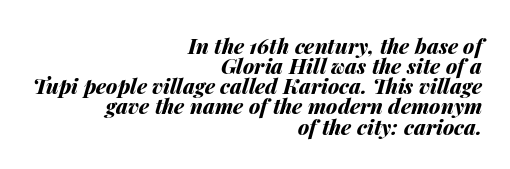
{"italic": "yes", "lean": "right", "slant_degrees": 14, "bold": "yes", "underline": "no", "align": "right", "line_spacing": "tight", "line_spacing_ratio": 0.96, "letter_spacing": "normal", "letter_spacing_em": 0.0, "glyph_px": 21}
